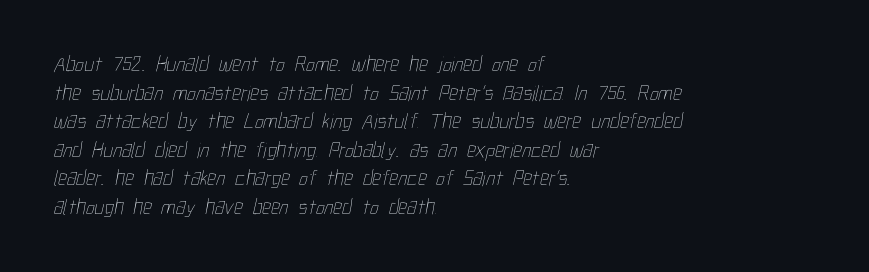
The image shows 22 px text type; set left-aligned, normal line spacing (1.3x), normal letter spacing, not underlined.
